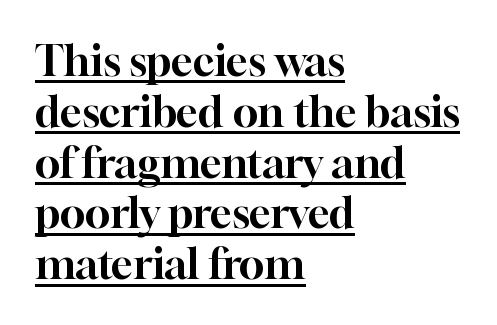
The image shows 42 px serif type, upright; set left-aligned, line spacing 1.21x, normal letter spacing, underlined; high stroke contrast and a medium x-height.
